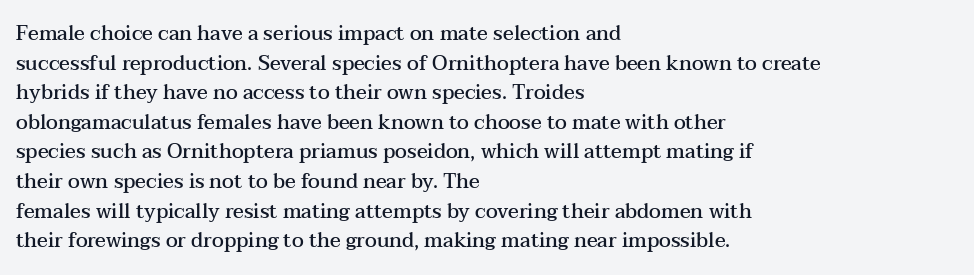
The image shows 20 px text type, upright; set left-aligned, normal line spacing (1.48x), normal letter spacing, not underlined.
